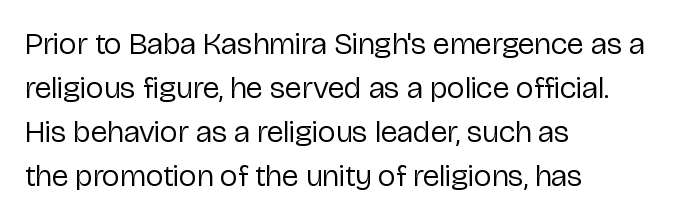
{"serif": "no", "italic": "no", "bold": "no", "weight": "regular", "width": "normal", "stroke_contrast": "low", "x_height": "medium", "monospaced": "no", "underline": "no", "align": "left", "line_spacing": "normal", "line_spacing_ratio": 1.42, "letter_spacing": "normal", "letter_spacing_em": 0.0, "glyph_px": 31}
